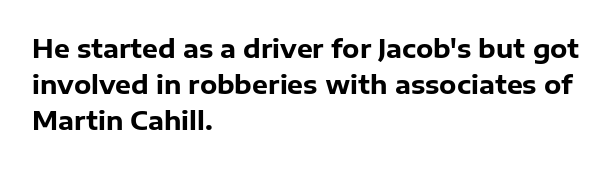
The image shows 25 px bold type, upright; set left-aligned, normal line spacing (1.45x), normal letter spacing, not underlined.
